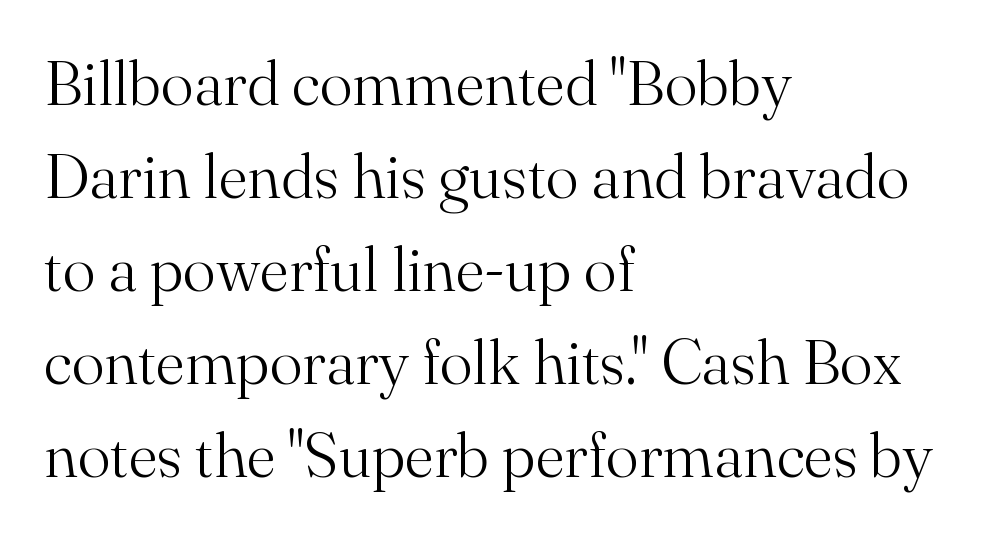
{"serif": "yes", "italic": "no", "bold": "no", "weight": "light", "width": "normal", "stroke_contrast": "medium", "x_height": "small", "monospaced": "no", "underline": "no", "align": "left", "line_spacing": "normal", "line_spacing_ratio": 1.5, "letter_spacing": "normal", "letter_spacing_em": 0.0, "glyph_px": 62}
